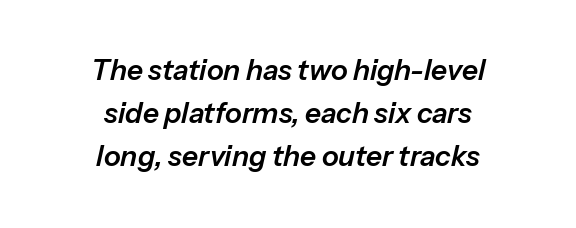
The image shows 28 px text type, italic (leaning right); set centered, normal line spacing (1.53x), normal letter spacing, not underlined; low stroke contrast and a medium x-height.
